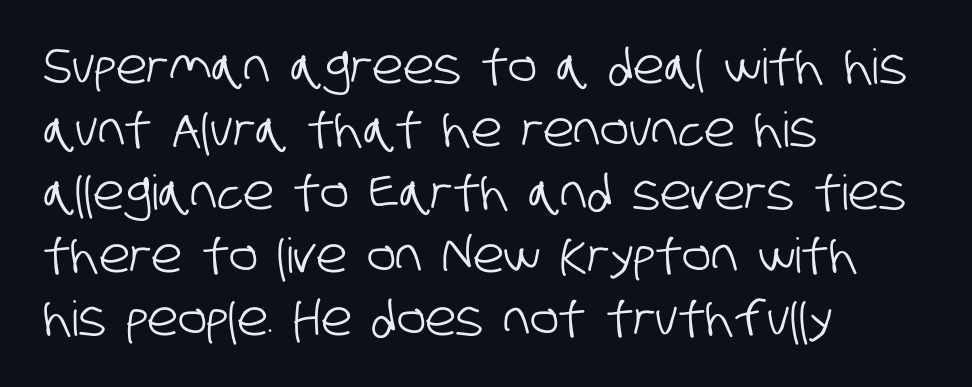
{"serif": "no", "width": "condensed", "stroke_contrast": "low", "x_height": "large", "monospaced": "no", "underline": "no", "align": "left", "line_spacing": "normal", "line_spacing_ratio": 1.31, "letter_spacing": "normal", "letter_spacing_em": 0.0, "glyph_px": 48}
